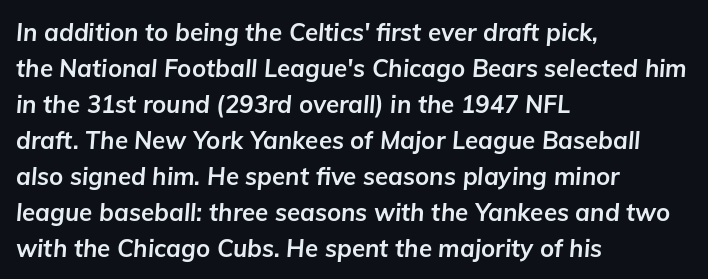
Q: Is the text bold? A: Yes.
Q: Is the text italic (slanted)? A: Yes, it leans right by about 5 degrees.
Q: Is the text underlined? A: No.
Q: How is the paragraph aligned? A: Left-aligned.
Q: Is the spacing between letters normal or unusually wide? A: Normal.
Q: Is the spacing between lines tight, normal or loose? A: Normal.
